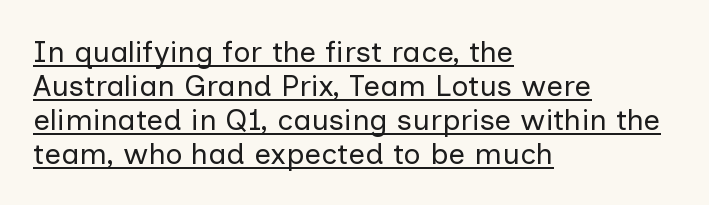
{"serif": "no", "italic": "no", "bold": "no", "weight": "regular", "width": "normal", "stroke_contrast": "low", "x_height": "medium", "monospaced": "no", "underline": "yes", "align": "left", "line_spacing": "tight", "line_spacing_ratio": 1.13, "letter_spacing": "normal", "letter_spacing_em": 0.0, "glyph_px": 30}
